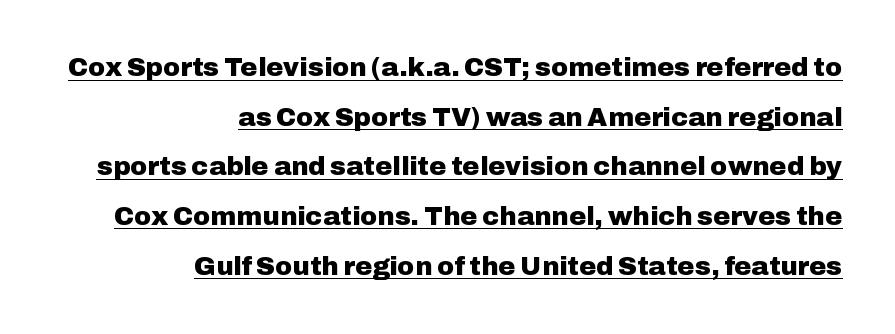
Q: Is the text bold? A: Yes.
Q: Is the text italic (slanted)? A: No, it is upright.
Q: Is the text underlined? A: Yes.
Q: How is the paragraph aligned? A: Right-aligned.
Q: Is the spacing between letters normal or unusually wide? A: Normal.
Q: Is the spacing between lines tight, normal or loose? A: Loose.
